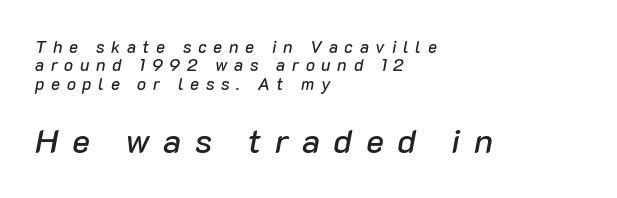
The image shows 34 px text type, italic (leaning right); set left-aligned, tight line spacing (1.08x), unusually wide letter spacing (+0.39 em), not underlined; the second (bottom) block is 2.0x larger; low stroke contrast and a medium x-height.
